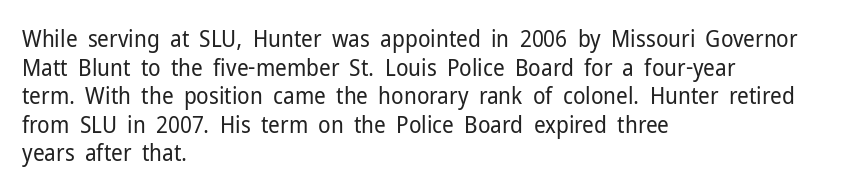
{"italic": "no", "bold": "no", "underline": "no", "align": "left", "line_spacing_ratio": 1.24, "letter_spacing": "normal", "letter_spacing_em": 0.0, "glyph_px": 23}
